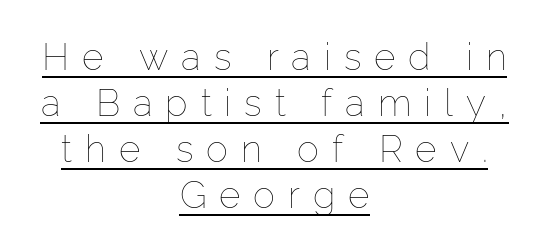
{"italic": "no", "bold": "no", "weight": "thin", "width": "normal", "stroke_contrast": "low", "x_height": "medium", "monospaced": "no", "underline": "yes", "align": "center", "line_spacing_ratio": 1.24, "letter_spacing": "wide", "letter_spacing_em": 0.35, "glyph_px": 37}
